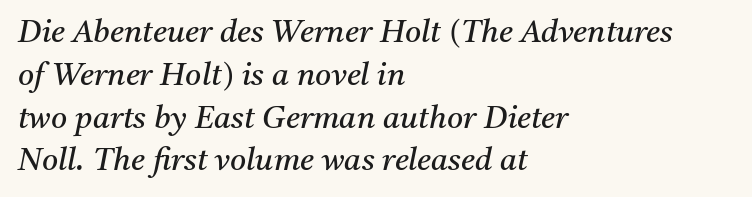
{"serif": "yes", "italic": "yes", "lean": "right", "slant_degrees": 11, "bold": "no", "weight": "regular", "width": "normal", "stroke_contrast": "medium", "x_height": "medium", "monospaced": "no", "underline": "no", "align": "left", "line_spacing": "normal", "line_spacing_ratio": 1.38, "letter_spacing": "normal", "letter_spacing_em": 0.0, "glyph_px": 31}
